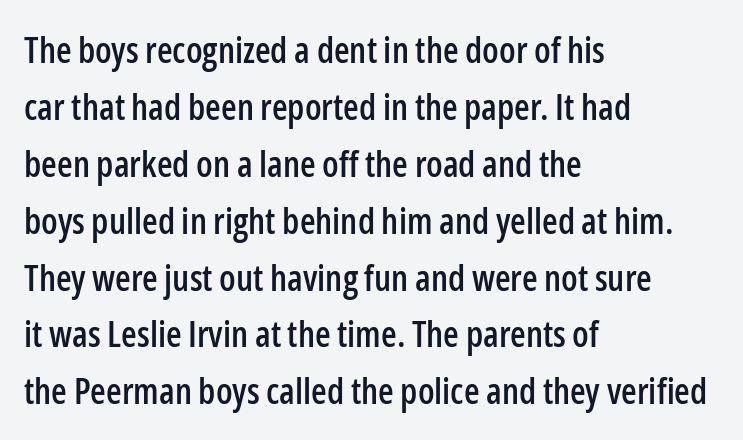
{"serif": "no", "italic": "no", "width": "condensed", "stroke_contrast": "low", "x_height": "medium", "monospaced": "no", "underline": "no", "align": "left", "line_spacing": "normal", "line_spacing_ratio": 1.58, "letter_spacing": "normal", "letter_spacing_em": 0.0, "glyph_px": 36}
